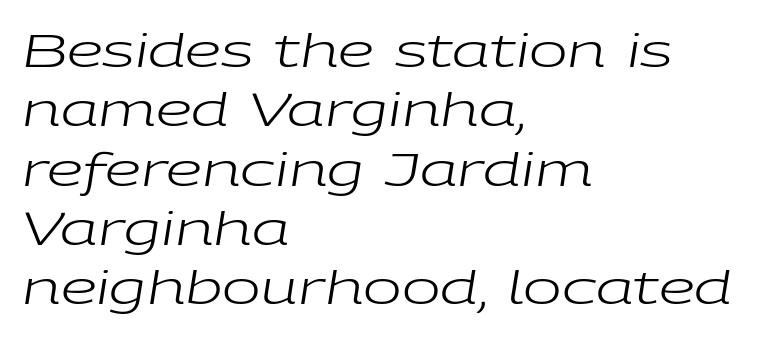
Q: Is the text bold? A: No.
Q: Is the text italic (slanted)? A: Yes, it leans right by about 9 degrees.
Q: Is the text underlined? A: No.
Q: How is the paragraph aligned? A: Left-aligned.
Q: Is the spacing between letters normal or unusually wide? A: Normal.
Q: Is the spacing between lines tight, normal or loose? A: Normal.
Q: Width (condensed, normal, or wide)? A: Wide.
Q: Stroke contrast? A: Low.
Q: x-height? A: Medium.
Q: Monospaced? A: No.
